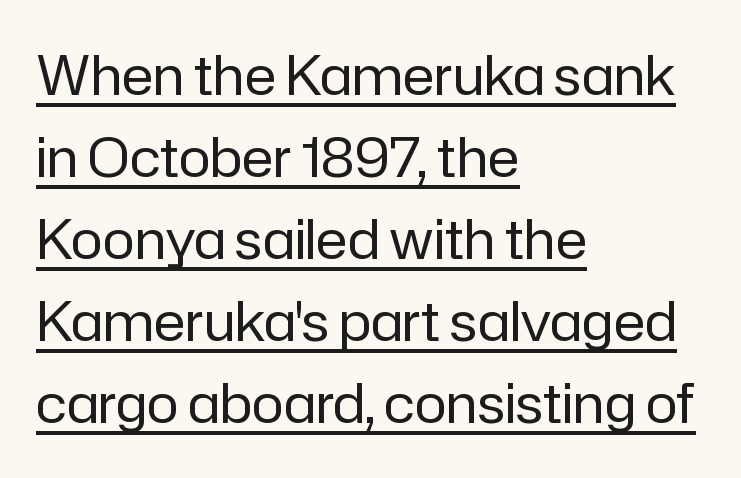
Q: Is the text bold? A: No.
Q: Is the text italic (slanted)? A: No, it is upright.
Q: Is the typeface a serif or a sans-serif typeface? A: Sans-serif.
Q: Is the text underlined? A: Yes.
Q: How is the paragraph aligned? A: Left-aligned.
Q: Is the spacing between letters normal or unusually wide? A: Normal.
Q: Is the spacing between lines tight, normal or loose? A: Normal.
Q: Width (condensed, normal, or wide)? A: Normal.
Q: Stroke contrast? A: Low.
Q: x-height? A: Medium.
Q: Monospaced? A: No.
